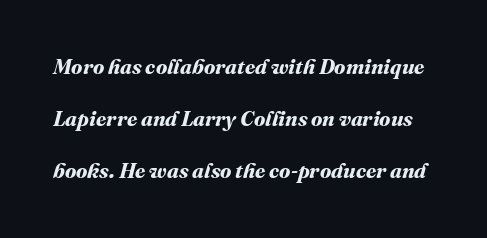
The foot of each line stays bare and open. Rows of type keep a wide berth in the vertical direction. There is no visible air inserted between adjacent glyphs. Heavy, bold letterforms.
